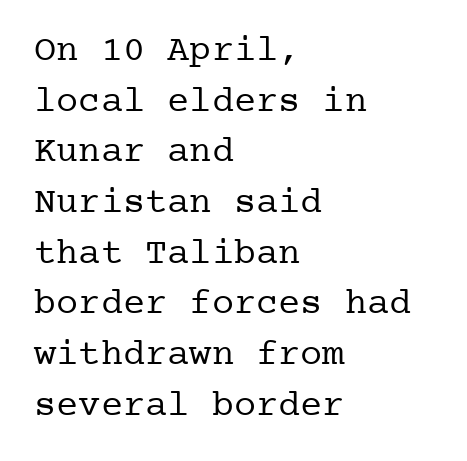
You can tell it's not italic because the verticals are truly vertical. Check under the words: just untouched page. Regarding leading, the lines here are spaced in the standard way. I'd call this a serif setting — the letters wear small feet.
